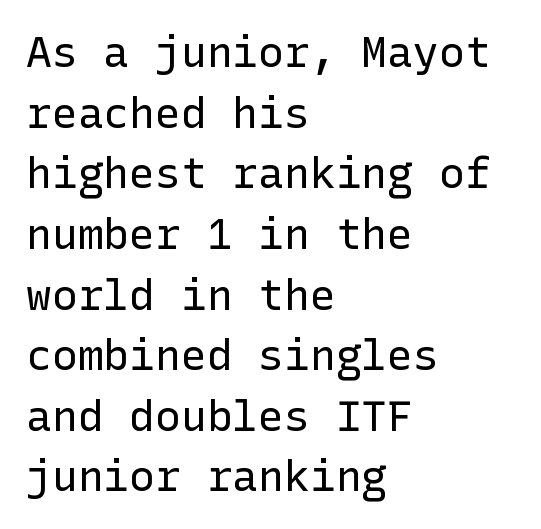
Q: Is the text bold? A: No.
Q: Is the text italic (slanted)? A: No, it is upright.
Q: Is the typeface a serif or a sans-serif typeface? A: Sans-serif.
Q: Is the text underlined? A: No.
Q: How is the paragraph aligned? A: Left-aligned.
Q: Is the spacing between letters normal or unusually wide? A: Normal.
Q: Is the spacing between lines tight, normal or loose? A: Normal.
Q: Width (condensed, normal, or wide)? A: Normal.
Q: Stroke contrast? A: Low.
Q: x-height? A: Medium.
